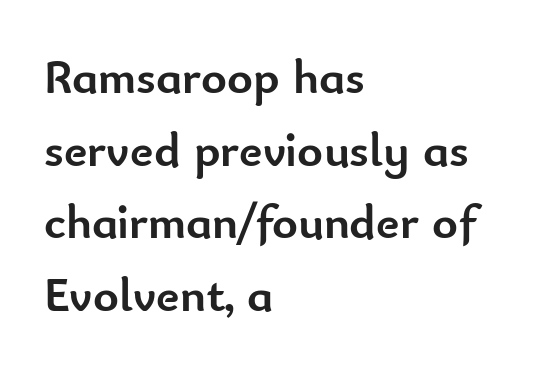
{"serif": "no", "italic": "no", "bold": "yes", "weight": "semibold", "width": "normal", "stroke_contrast": "low", "x_height": "small", "monospaced": "no", "underline": "no", "align": "left", "line_spacing": "normal", "line_spacing_ratio": 1.48, "letter_spacing": "normal", "letter_spacing_em": 0.0, "glyph_px": 49}
